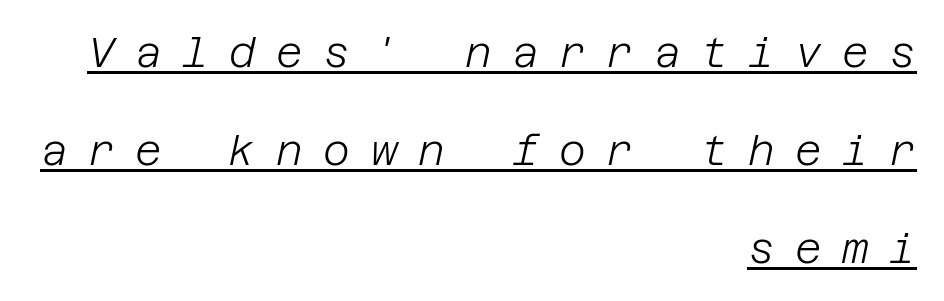
The image shows 41 px light type, italic (leaning right); set right-aligned, loose line spacing (2.39x), unusually wide letter spacing (+0.5 em), underlined; low stroke contrast and a large x-height.
